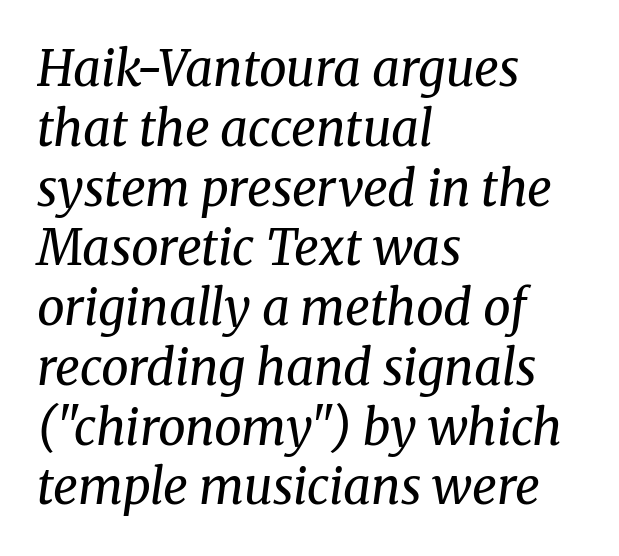
Vertical stems look standard width or narrower in stroke. The letters sit at their default tracking, neither squeezed nor spread. Looks like regular typesetting: each glyph gets only the width it needs. The characters display serif detailing at their extremities.
